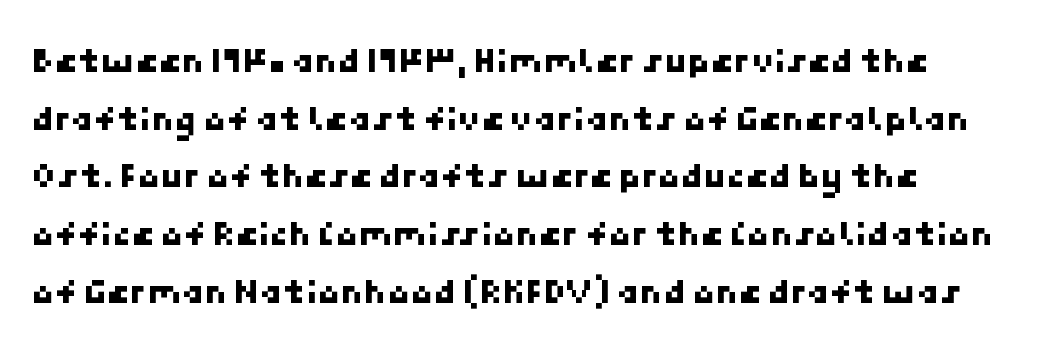
No extra tracking has been applied to these lines. The space beneath each line is pristine and unruled. These lines sit exactly where default settings would place them. Serifs: no, the terminals of the letterforms are clean.
